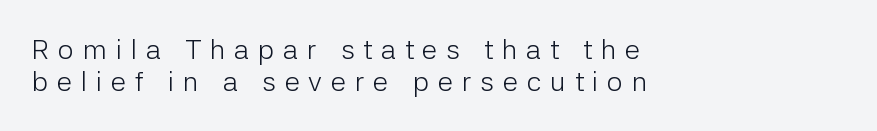
The image shows 28 px light sans-serif type, upright; set left-aligned, line spacing 1.16x, unusually wide letter spacing (+0.31 em), not underlined; low stroke contrast and a medium x-height.
